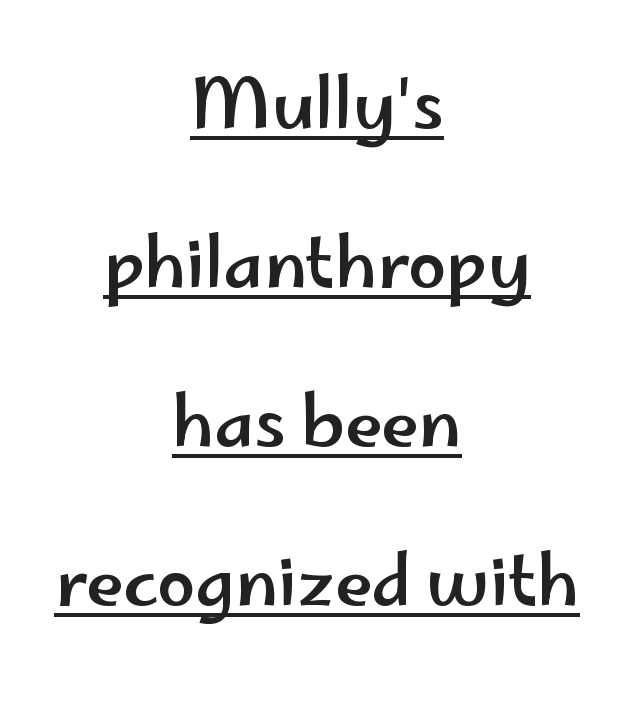
Q: Is the text italic (slanted)? A: No, it is upright.
Q: Is the typeface a serif or a sans-serif typeface? A: Sans-serif.
Q: Is the text underlined? A: Yes.
Q: How is the paragraph aligned? A: Centered.
Q: Is the spacing between letters normal or unusually wide? A: Normal.
Q: Is the spacing between lines tight, normal or loose? A: Loose.
Q: Width (condensed, normal, or wide)? A: Wide.
Q: Stroke contrast? A: Low.
Q: x-height? A: Small.
Q: Monospaced? A: No.
